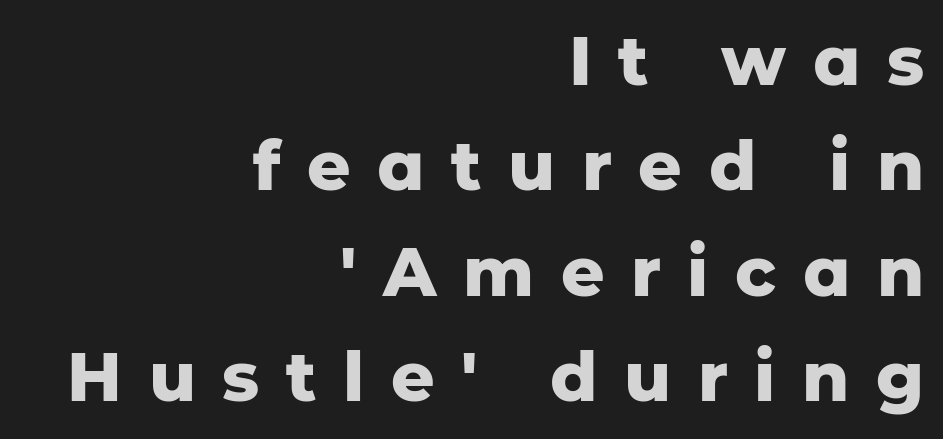
{"serif": "no", "italic": "no", "bold": "yes", "weight": "heavy", "width": "normal", "stroke_contrast": "low", "x_height": "medium", "monospaced": "no", "underline": "no", "align": "right", "line_spacing": "normal", "line_spacing_ratio": 1.55, "letter_spacing": "wide", "letter_spacing_em": 0.39, "glyph_px": 68}
